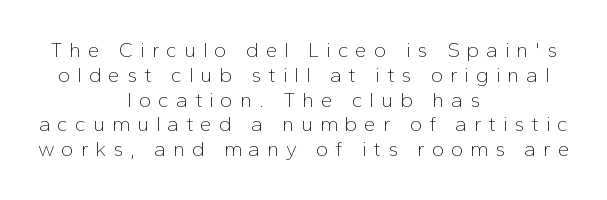
{"italic": "no", "bold": "no", "underline": "no", "align": "center", "line_spacing_ratio": 1.18, "letter_spacing": "wide", "letter_spacing_em": 0.33, "glyph_px": 21}
